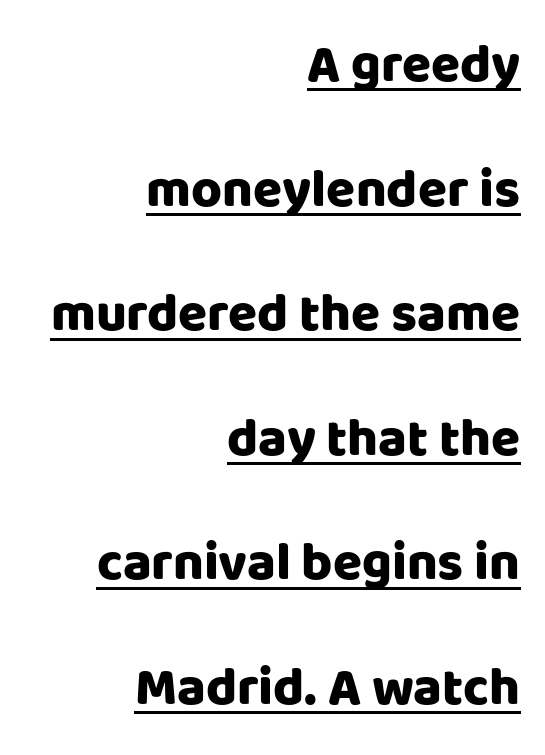
{"serif": "no", "italic": "no", "bold": "yes", "weight": "heavy", "width": "normal", "stroke_contrast": "low", "x_height": "large", "monospaced": "no", "underline": "yes", "align": "right", "line_spacing": "loose", "line_spacing_ratio": 2.35, "letter_spacing": "normal", "letter_spacing_em": 0.0, "glyph_px": 53}
